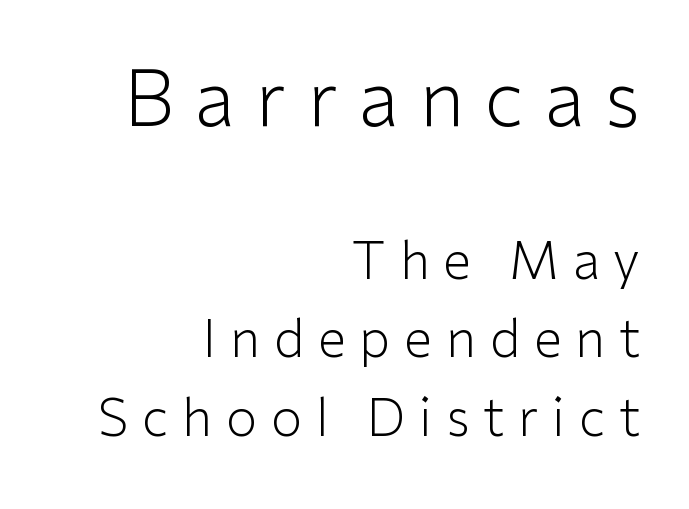
Q: Is the text bold? A: No.
Q: Is the text italic (slanted)? A: No, it is upright.
Q: Is the typeface a serif or a sans-serif typeface? A: Sans-serif.
Q: Is the text underlined? A: No.
Q: How is the paragraph aligned? A: Right-aligned.
Q: Is the spacing between letters normal or unusually wide? A: Unusually wide.
Q: Is the spacing between lines tight, normal or loose? A: Normal.
Q: Which block of text is set in a larger size, the first (top) or the second (bottom)? A: The first (top) one.
Q: Width (condensed, normal, or wide)? A: Normal.
Q: Stroke contrast? A: Low.
Q: x-height? A: Medium.
Q: Monospaced? A: No.
